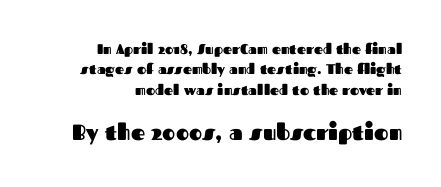
Q: Is the text bold? A: Yes.
Q: Is the text italic (slanted)? A: No, it is upright.
Q: Is the text underlined? A: No.
Q: How is the paragraph aligned? A: Right-aligned.
Q: Is the spacing between letters normal or unusually wide? A: Normal.
Q: Is the spacing between lines tight, normal or loose? A: Normal.
Q: Which block of text is set in a larger size, the first (top) or the second (bottom)? A: The second (bottom) one.
